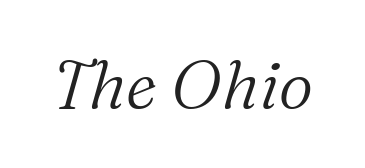
Varying glyph widths throughout — classic text-font behaviour. Emphasis-style slanted type is in use. Weight class: somewhere from thin through regular. Inter-character spacing is left at the font's built-in metrics. This sample uses a serif face.
